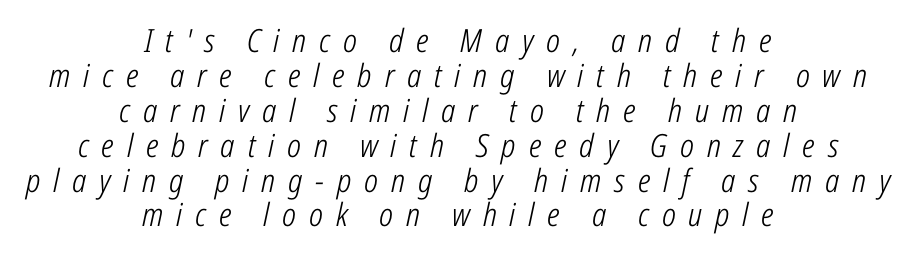
{"italic": "yes", "lean": "right", "slant_degrees": 12, "bold": "no", "weight": "light", "width": "condensed", "stroke_contrast": "low", "x_height": "medium", "monospaced": "no", "underline": "no", "align": "center", "line_spacing": "tight", "line_spacing_ratio": 1.09, "letter_spacing": "wide", "letter_spacing_em": 0.4, "glyph_px": 32}
